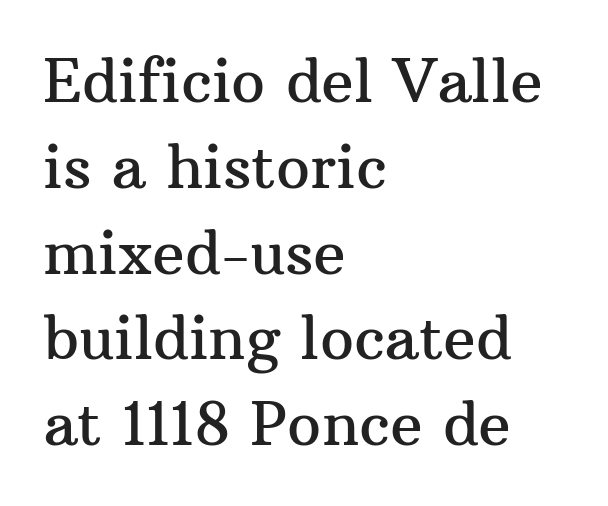
The image shows 60 px serif type, upright; set left-aligned, normal line spacing (1.43x), normal letter spacing, not underlined; medium stroke contrast and a medium x-height.
